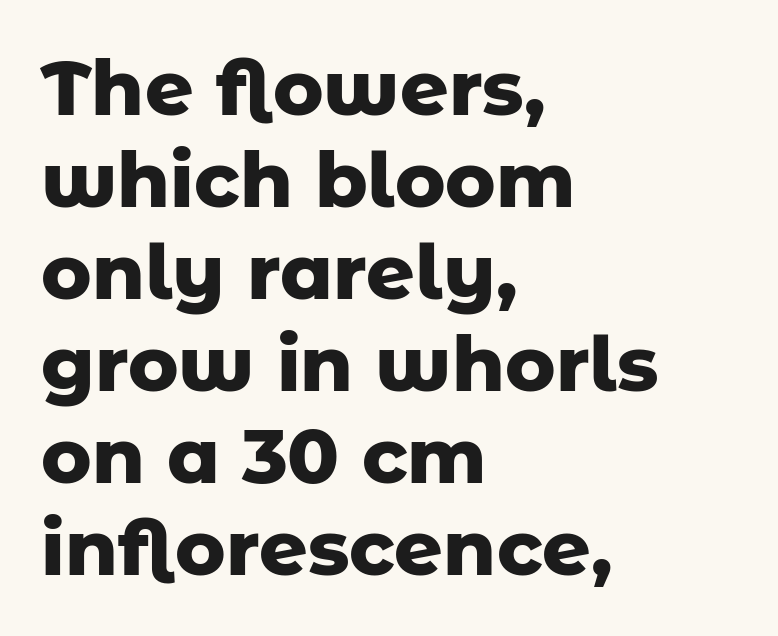
Q: Is the text bold? A: Yes.
Q: Is the text italic (slanted)? A: No, it is upright.
Q: Is the typeface a serif or a sans-serif typeface? A: Sans-serif.
Q: Is the text underlined? A: No.
Q: How is the paragraph aligned? A: Left-aligned.
Q: Is the spacing between letters normal or unusually wide? A: Normal.
Q: Width (condensed, normal, or wide)? A: Normal.
Q: Stroke contrast? A: Low.
Q: x-height? A: Medium.
Q: Monospaced? A: No.
